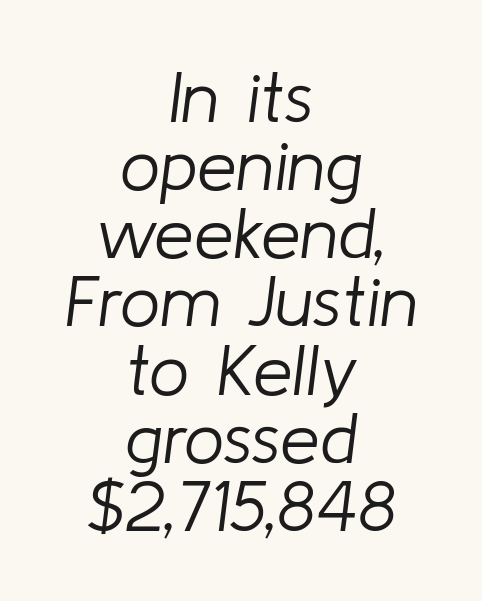
The image shows 71 px light type, italic (leaning right); set centered, tight line spacing (0.96x), normal letter spacing, not underlined; low stroke contrast and a medium x-height.
